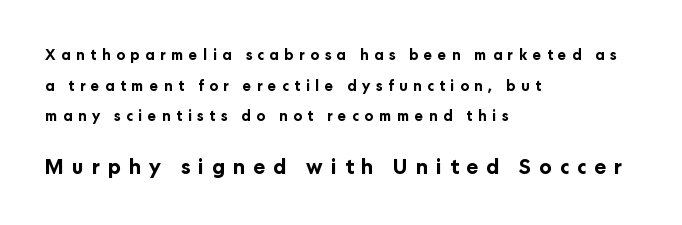
{"italic": "no", "bold": "yes", "underline": "no", "align": "left", "line_spacing": "loose", "line_spacing_ratio": 2.18, "letter_spacing": "wide", "letter_spacing_em": 0.4, "larger_block": "second", "size_ratio": 1.43, "glyph_px": 20}
